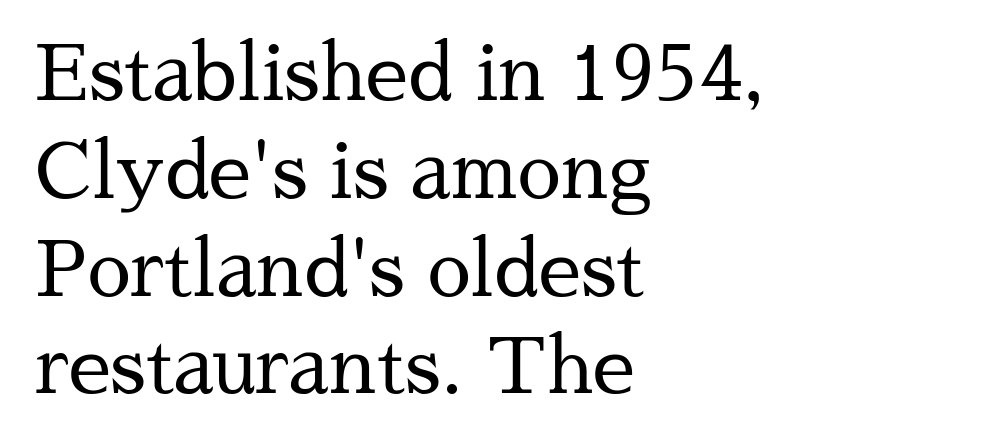
{"serif": "yes", "italic": "no", "bold": "no", "weight": "regular", "width": "normal", "stroke_contrast": "medium", "x_height": "medium", "monospaced": "no", "underline": "no", "align": "left", "line_spacing": "normal", "line_spacing_ratio": 1.27, "letter_spacing": "normal", "letter_spacing_em": 0.0, "glyph_px": 77}
